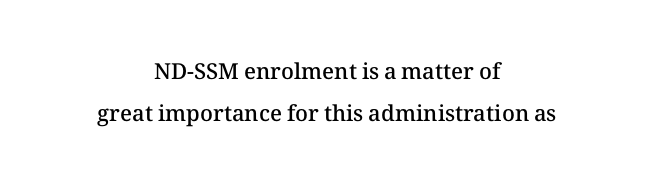
The image shows 22 px text type, upright; set centered, loose line spacing (1.92x), normal letter spacing, not underlined.
